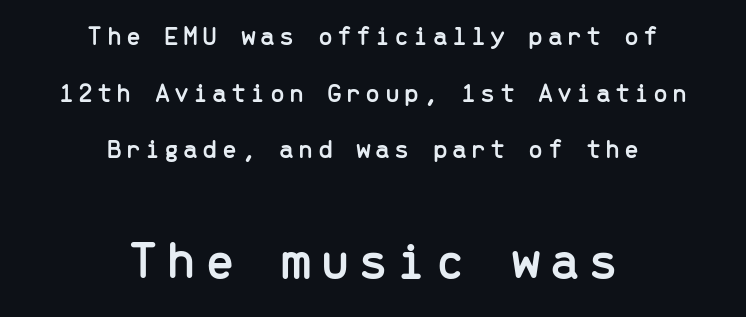
Q: Is the text italic (slanted)? A: No, it is upright.
Q: Is the typeface a serif or a sans-serif typeface? A: Sans-serif.
Q: Is the text underlined? A: No.
Q: How is the paragraph aligned? A: Centered.
Q: Is the spacing between lines tight, normal or loose? A: Loose.
Q: Which block of text is set in a larger size, the first (top) or the second (bottom)? A: The second (bottom) one.
Q: Width (condensed, normal, or wide)? A: Normal.
Q: Stroke contrast? A: Low.
Q: x-height? A: Medium.
Q: Monospaced? A: Yes.
